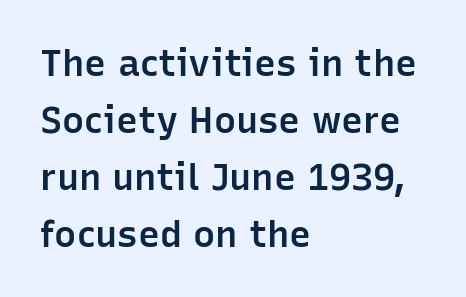
The image shows 37 px semibold sans-serif type, upright; set left-aligned, normal line spacing (1.54x), normal letter spacing, not underlined; low stroke contrast and a medium x-height.
